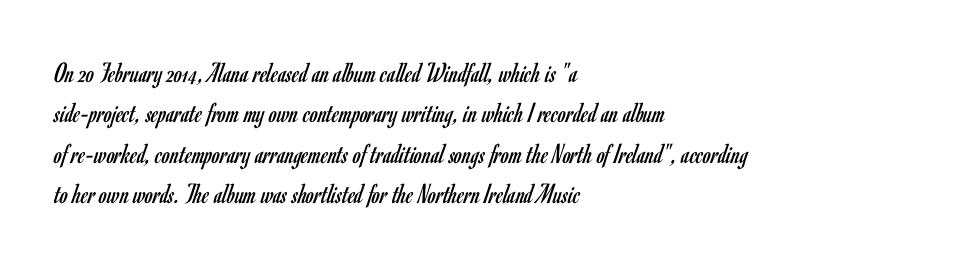
Q: Is the text bold? A: No.
Q: Is the text italic (slanted)? A: Yes.
Q: Is the typeface a serif or a sans-serif typeface? A: Sans-serif.
Q: Is the text underlined? A: No.
Q: How is the paragraph aligned? A: Left-aligned.
Q: Is the spacing between letters normal or unusually wide? A: Normal.
Q: Is the spacing between lines tight, normal or loose? A: Normal.
Q: Width (condensed, normal, or wide)? A: Condensed.
Q: Stroke contrast? A: Low.
Q: x-height? A: Small.
Q: Monospaced? A: No.
